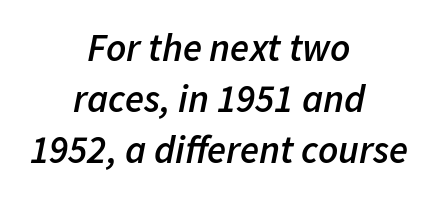
Q: Is the text bold? A: Semi-bold.
Q: Is the text italic (slanted)? A: Yes, it leans right by about 11 degrees.
Q: Is the text underlined? A: No.
Q: How is the paragraph aligned? A: Centered.
Q: Is the spacing between letters normal or unusually wide? A: Normal.
Q: Is the spacing between lines tight, normal or loose? A: Normal.
Q: Width (condensed, normal, or wide)? A: Normal.
Q: Stroke contrast? A: Low.
Q: x-height? A: Medium.
Q: Monospaced? A: No.
